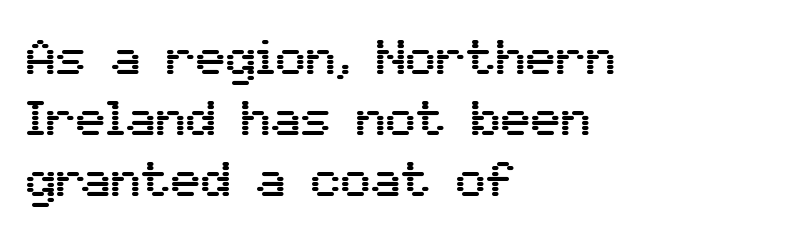
The image shows 50 px sans-serif type, upright; set left-aligned, line spacing 1.22x, normal letter spacing, not underlined; medium stroke contrast and a medium x-height.
